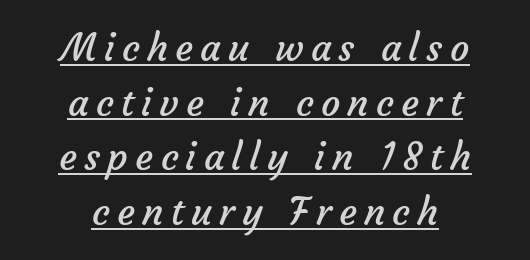
A centered setting, common on invitations and titles, is used for this passage. The letters advance in unequal steps, a hallmark of proportional type. The lettering is marked with a stroke running underneath it. The type family on display is of the sans-serif kind.
